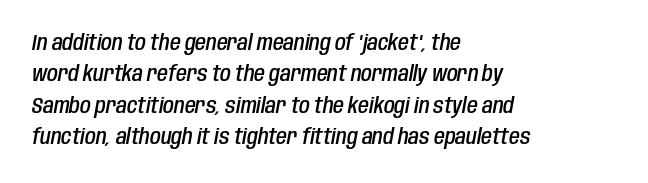
{"italic": "yes", "lean": "right", "slant_degrees": 10, "bold": "semi", "underline": "no", "align": "left", "line_spacing": "normal", "line_spacing_ratio": 1.43, "letter_spacing": "normal", "letter_spacing_em": 0.0, "glyph_px": 22}
